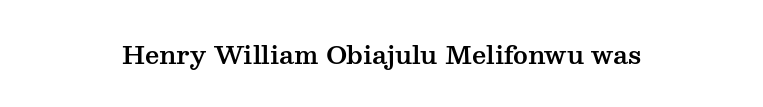
The image shows 25 px text type, upright; set centered, normal letter spacing, not underlined.
